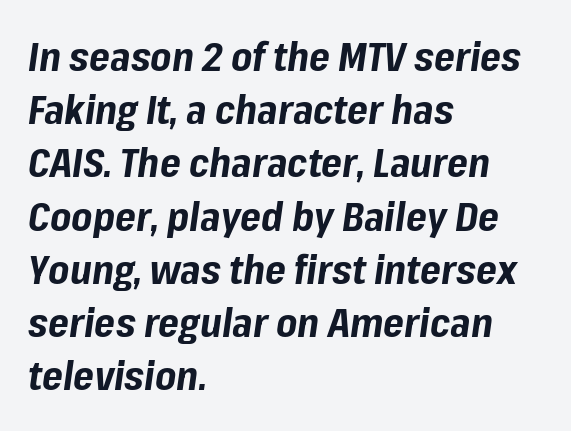
The image shows 40 px bold type, italic (leaning right); set left-aligned, normal line spacing (1.33x), normal letter spacing, not underlined; low stroke contrast and a medium x-height.
